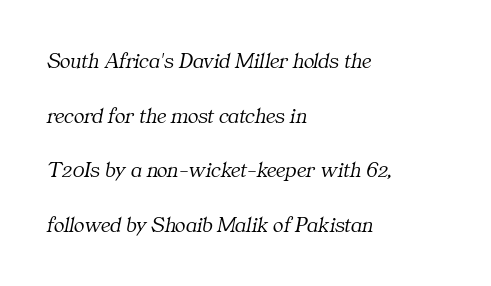
{"italic": "yes", "lean": "right", "slant_degrees": 11, "bold": "no", "underline": "no", "align": "left", "line_spacing": "loose", "line_spacing_ratio": 2.48, "letter_spacing": "normal", "letter_spacing_em": 0.0, "glyph_px": 22}
